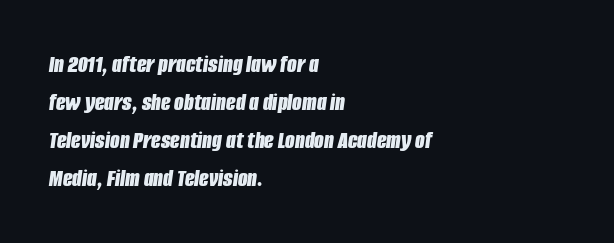
Words appear dense and cohesive because spacing is normal. You can tell it's italic because the verticals aren't actually vertical. How would I describe the line gaps? Plain and ordinary. The strip under each line holds only bare page.
